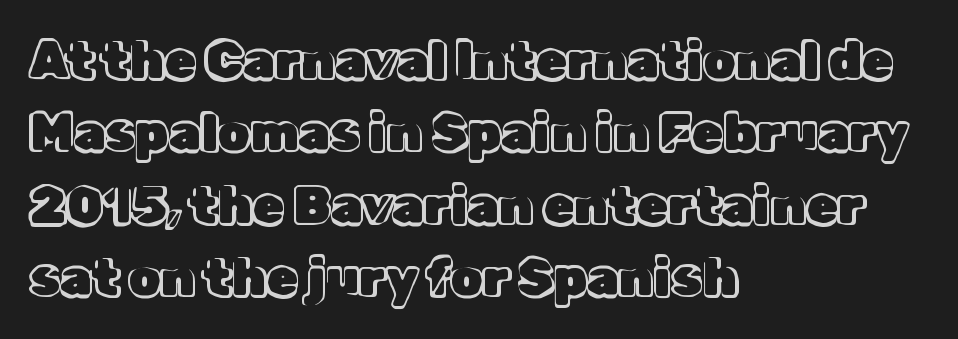
The words here are not underlined. Every row of glyphs begins at an identical x-position on the left. When letters stand straight like this, we call the style roman or upright. Students, observe: this is what conventionally led text looks like. Proportional: the letters do not fall into vertical columns.
